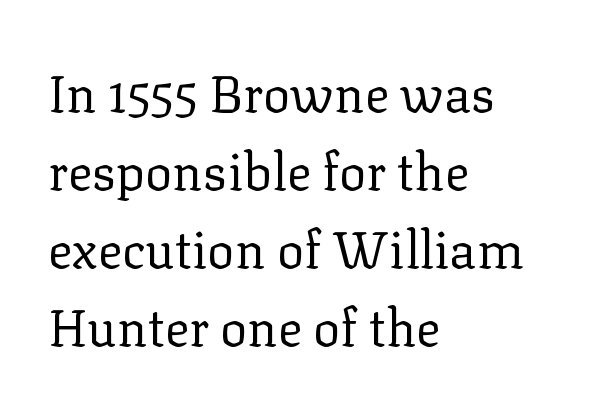
Q: Is the text bold? A: No.
Q: Is the text italic (slanted)? A: No, it is upright.
Q: Is the typeface a serif or a sans-serif typeface? A: Serif.
Q: Is the text underlined? A: No.
Q: How is the paragraph aligned? A: Left-aligned.
Q: Is the spacing between letters normal or unusually wide? A: Normal.
Q: Is the spacing between lines tight, normal or loose? A: Normal.
Q: Width (condensed, normal, or wide)? A: Normal.
Q: Stroke contrast? A: Low.
Q: x-height? A: Medium.
Q: Monospaced? A: No.
